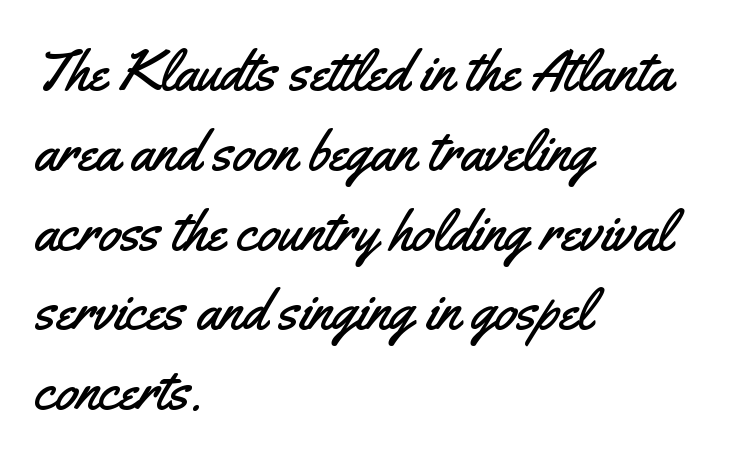
Q: Is the text italic (slanted)? A: Yes.
Q: Is the typeface a serif or a sans-serif typeface? A: Sans-serif.
Q: Is the text underlined? A: No.
Q: How is the paragraph aligned? A: Left-aligned.
Q: Is the spacing between letters normal or unusually wide? A: Normal.
Q: Is the spacing between lines tight, normal or loose? A: Normal.
Q: Width (condensed, normal, or wide)? A: Condensed.
Q: Stroke contrast? A: Medium.
Q: x-height? A: Small.
Q: Monospaced? A: No.
